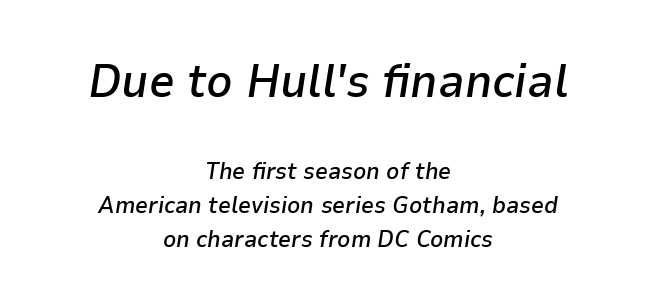
The face used here is a semibold: visibly heavier than regular, lighter than bold. Tall strokes in this sample are angled rather than plumb. The face used here appears at its bigger size in the upper chunk. These lines are rendered in a variable-pitch font. The passage shown stacks its lines at a standard gap. The zone under the glyphs is completely vacant.
